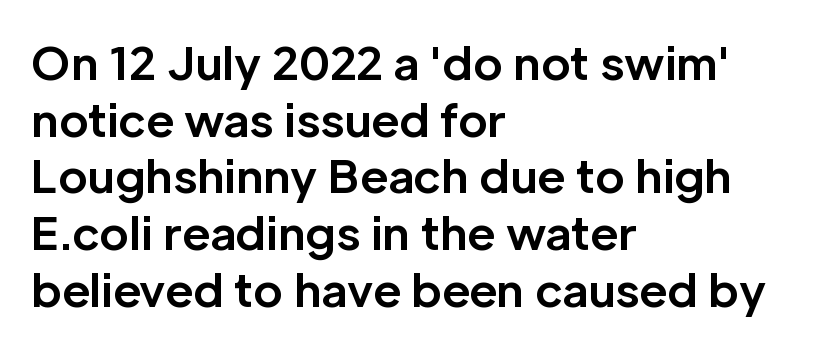
Horizontally, the lines are justified to the leading edge only. Here the glyphs are tracked normally, forming tight word shapes. Serif or sans? Sans — the stroke terminals are bare. A dark, heavy texture on the line: the type is bold. Ascenders rise straight up at ninety degrees. Regarding leading, the lines here are spaced in the standard way.
